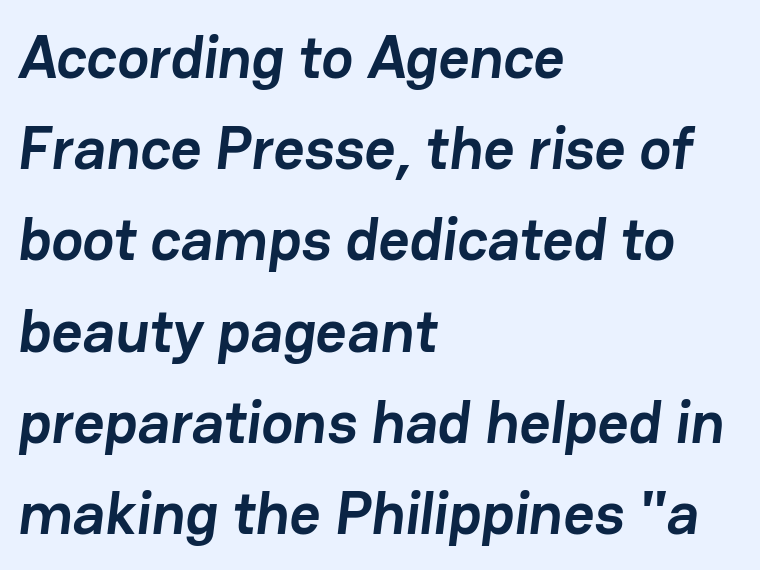
No word sits above an underline. Thick stems and heavy bowls — unmistakably bold. Note the varied advance widths — an 'i' is clearly narrower than an 'm'. The horizontal fit of the characters is conventional and even. The lines are quadded left. Regarding serifs, this sample does without them.
